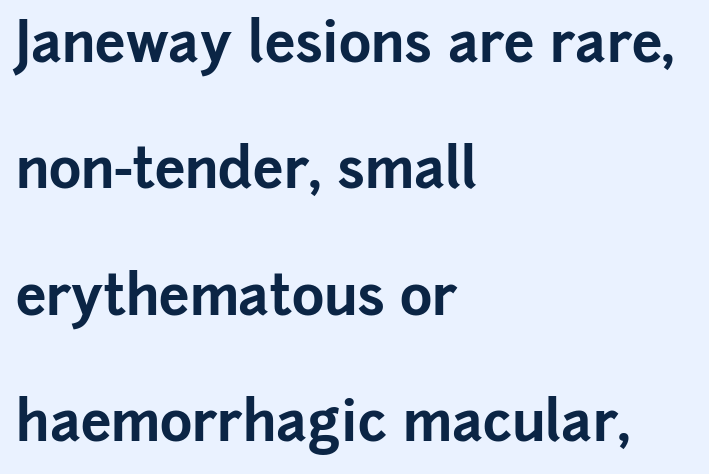
Strong, thick strokes mark this as bold type. Notice how the passage keeps a crisp vertical edge on the left only. Serifs: no, the terminals of the letterforms are clean. Looks like regular typesetting: each glyph gets only the width it needs. When letters stand straight like this, we call the style roman or upright. A great deal of white space separates one row of letters from the next.
